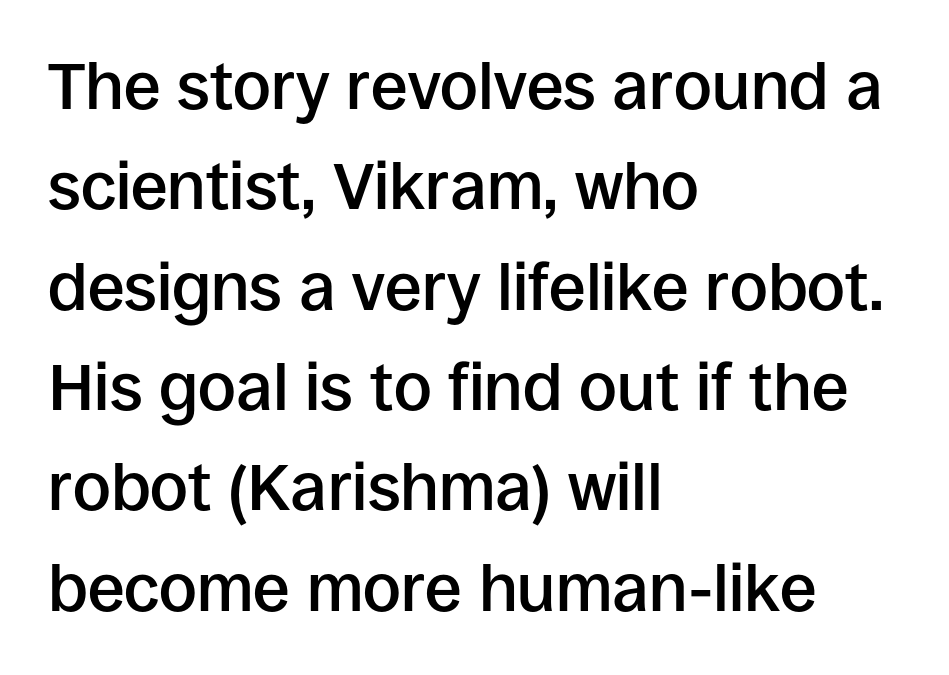
Q: Is the text bold? A: Semi-bold.
Q: Is the text italic (slanted)? A: No, it is upright.
Q: Is the typeface a serif or a sans-serif typeface? A: Sans-serif.
Q: Is the text underlined? A: No.
Q: How is the paragraph aligned? A: Left-aligned.
Q: Is the spacing between letters normal or unusually wide? A: Normal.
Q: Is the spacing between lines tight, normal or loose? A: Normal.
Q: Width (condensed, normal, or wide)? A: Normal.
Q: Stroke contrast? A: Low.
Q: x-height? A: Large.
Q: Monospaced? A: No.
